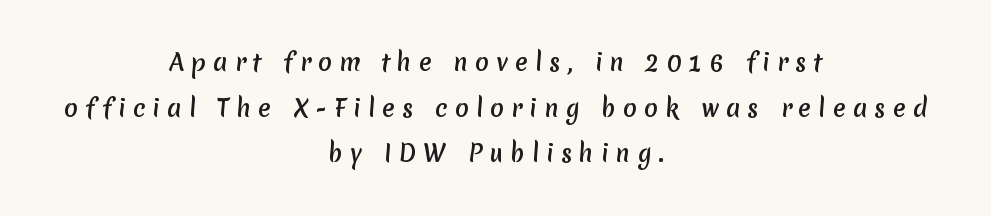
The image shows 23 px text type; set centered, loose line spacing (1.98x), unusually wide letter spacing (+0.31 em), not underlined.
